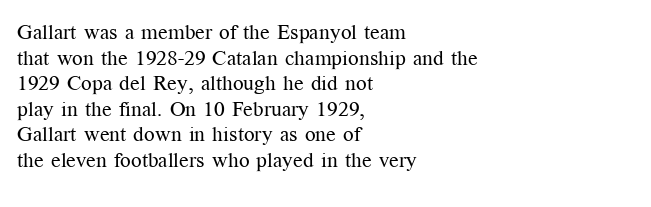
Does extra space separate the letters? No, they use regular spacing. The passage is arranged the way most books set body copy — flush left. The area under the type is left untouched. The face looks like a standard text weight, possibly lighter. Notice how the stems are strictly vertical — no italics here.
